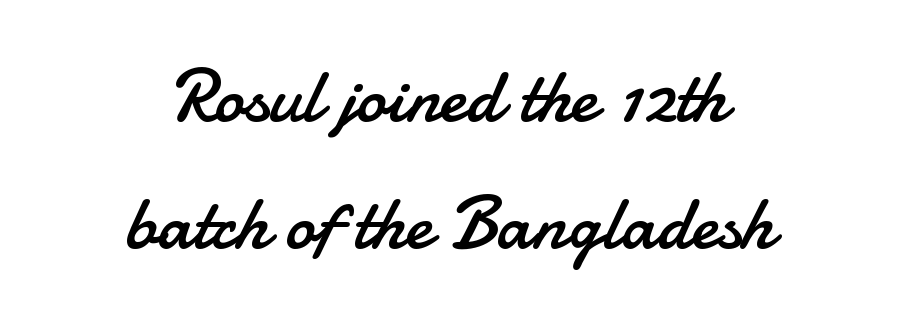
Q: Is the text bold? A: No.
Q: Is the text italic (slanted)? A: Yes.
Q: Is the typeface a serif or a sans-serif typeface? A: Sans-serif.
Q: Is the text underlined? A: No.
Q: How is the paragraph aligned? A: Centered.
Q: Is the spacing between letters normal or unusually wide? A: Normal.
Q: Is the spacing between lines tight, normal or loose? A: Normal.
Q: Width (condensed, normal, or wide)? A: Normal.
Q: Stroke contrast? A: Low.
Q: x-height? A: Small.
Q: Monospaced? A: No.
